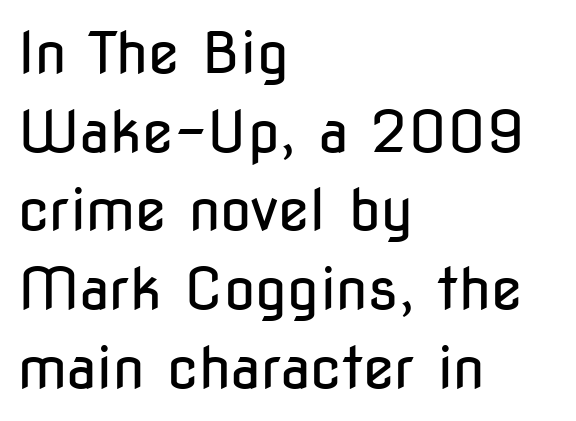
Upright lettering throughout. You could not count columns in this text — the font is proportionally spaced. All the whitespace from short lines collects on the right. What kind of face is this? One without serifs — a sans.
